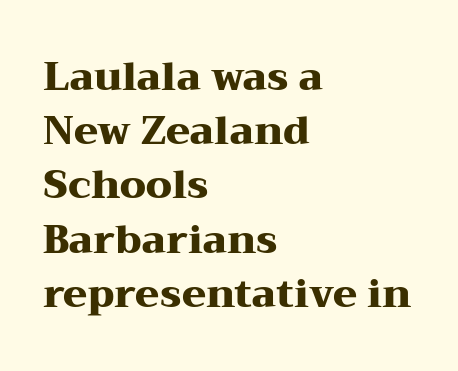
The image shows 39 px heavy, wide serif type, upright; set left-aligned, normal line spacing (1.39x), normal letter spacing, not underlined; medium stroke contrast and a medium x-height.
